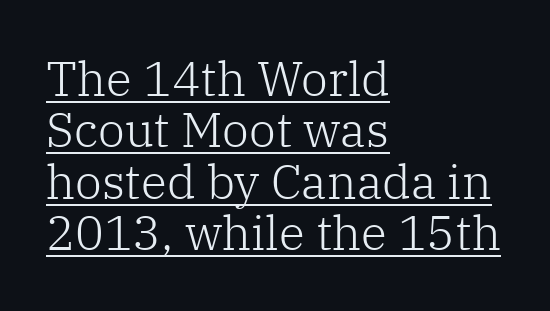
{"serif": "yes", "italic": "no", "bold": "no", "weight": "light", "width": "normal", "stroke_contrast": "low", "x_height": "medium", "monospaced": "no", "underline": "yes", "align": "left", "line_spacing": "tight", "line_spacing_ratio": 1.07, "letter_spacing": "normal", "letter_spacing_em": 0.0, "glyph_px": 48}
